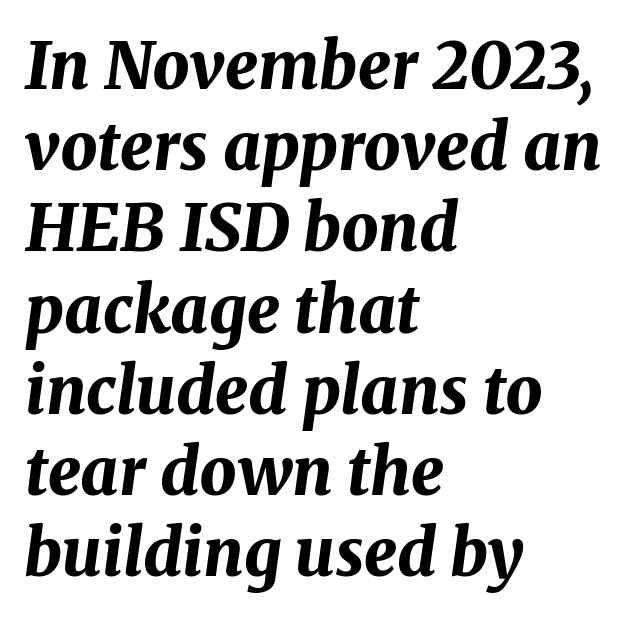
{"italic": "yes", "lean": "right", "slant_degrees": 8, "bold": "yes", "weight": "bold", "width": "normal", "stroke_contrast": "medium", "x_height": "medium", "monospaced": "no", "underline": "no", "align": "left", "line_spacing": "normal", "line_spacing_ratio": 1.25, "letter_spacing": "normal", "letter_spacing_em": 0.0, "glyph_px": 65}
